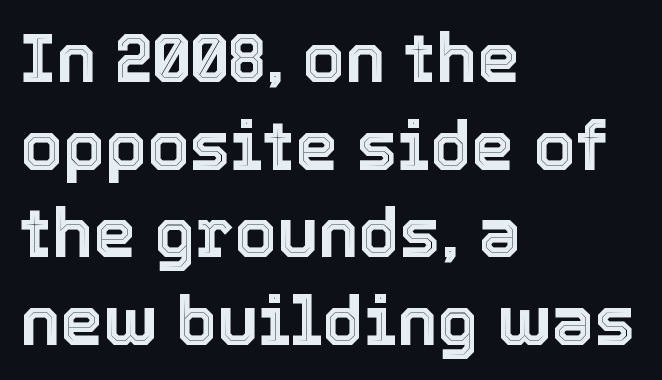
Q: Is the text italic (slanted)? A: No, it is upright.
Q: Is the text underlined? A: No.
Q: How is the paragraph aligned? A: Left-aligned.
Q: Is the spacing between letters normal or unusually wide? A: Normal.
Q: Is the spacing between lines tight, normal or loose? A: Normal.
Q: Width (condensed, normal, or wide)? A: Normal.
Q: x-height? A: Medium.
Q: Monospaced? A: No.
